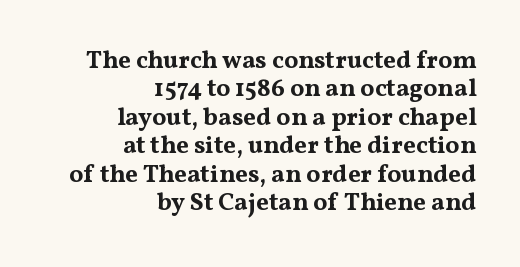
In CSS terms this would be text-align: right. The lettering stays uniformly vertical, giving the passage a roman look. What weight is shown? A full bold with thick strokes. Clear beneath every line of the passage.
